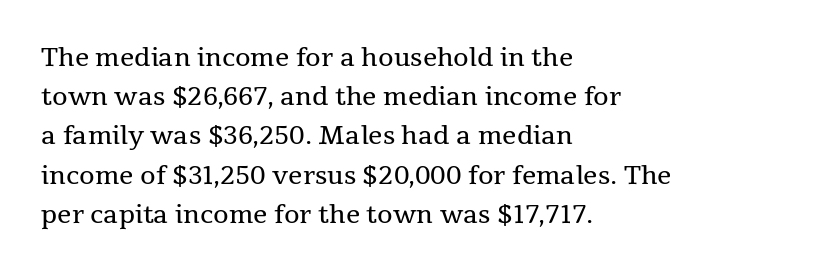
Q: Is the text bold? A: No.
Q: Is the text italic (slanted)? A: No, it is upright.
Q: Is the text underlined? A: No.
Q: How is the paragraph aligned? A: Left-aligned.
Q: Is the spacing between letters normal or unusually wide? A: Normal.
Q: Is the spacing between lines tight, normal or loose? A: Normal.
